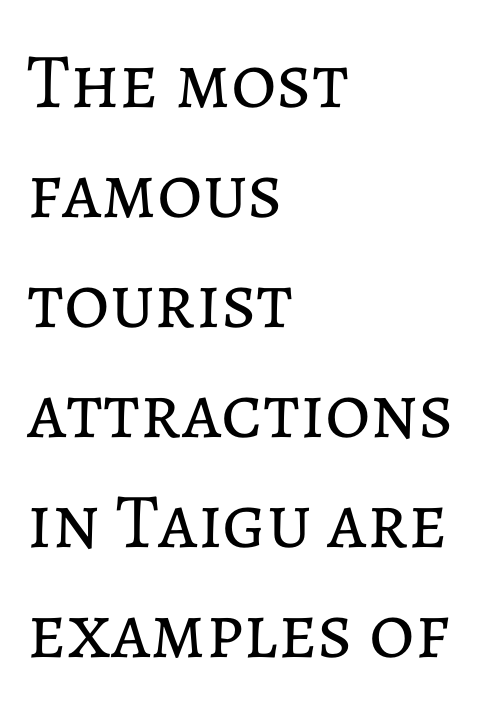
Q: Is the text bold? A: No.
Q: Is the text italic (slanted)? A: No, it is upright.
Q: Is the text underlined? A: No.
Q: How is the paragraph aligned? A: Left-aligned.
Q: Is the spacing between letters normal or unusually wide? A: Normal.
Q: Is the spacing between lines tight, normal or loose? A: Normal.
Q: Width (condensed, normal, or wide)? A: Normal.
Q: Stroke contrast? A: Low.
Q: x-height? A: Medium.
Q: Monospaced? A: No.
